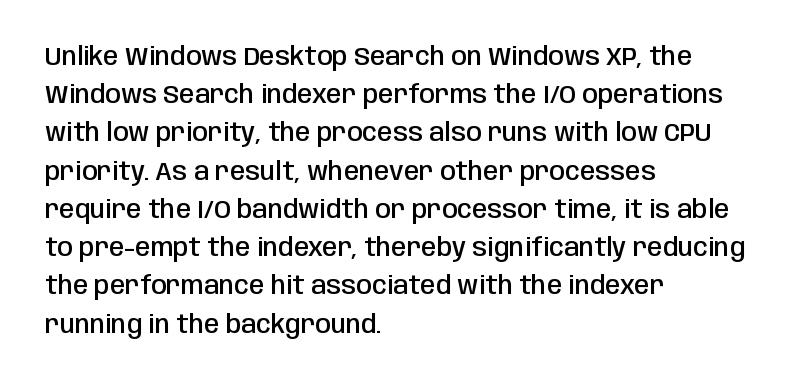
The image shows 25 px text type, upright; set left-aligned, normal line spacing (1.53x), normal letter spacing, not underlined.
